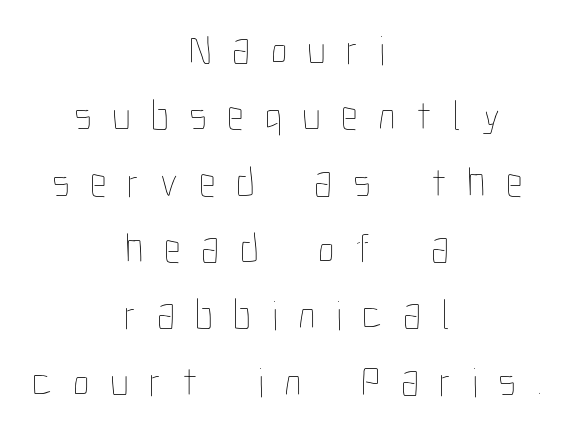
The image shows 42 px thin, condensed type, upright; set centered, normal line spacing (1.58x), unusually wide letter spacing (+0.49 em), not underlined; low stroke contrast and a medium x-height.
